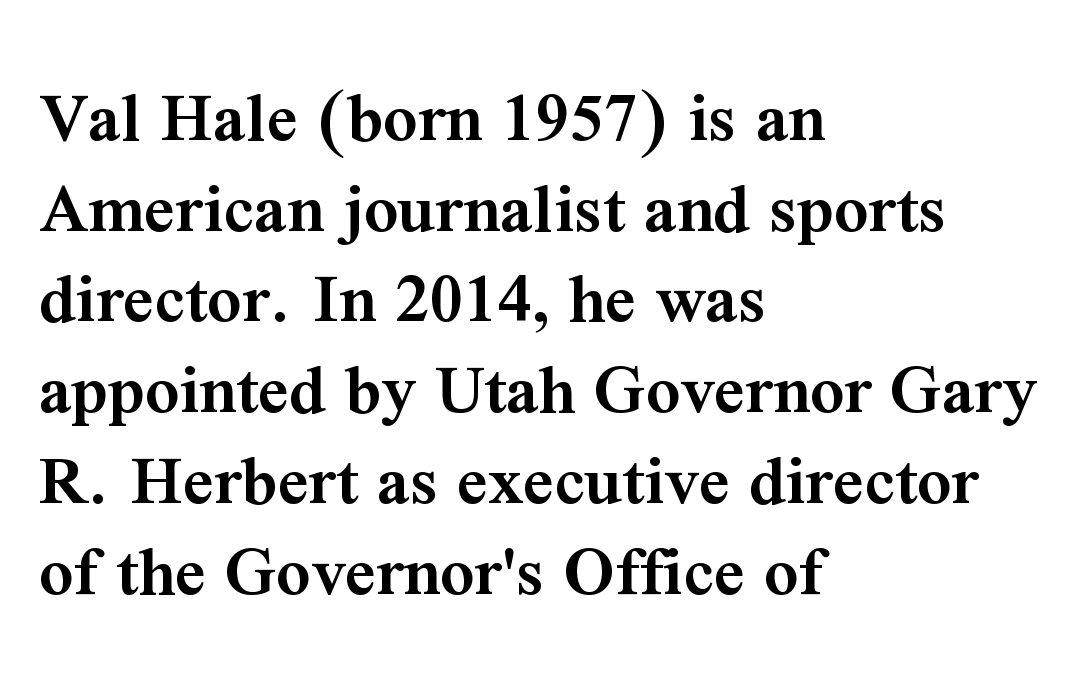
{"serif": "yes", "italic": "no", "bold": "semi", "weight": "semibold", "width": "normal", "stroke_contrast": "medium", "x_height": "medium", "monospaced": "no", "underline": "no", "align": "left", "line_spacing_ratio": 1.21, "letter_spacing": "normal", "letter_spacing_em": 0.0, "glyph_px": 75}
